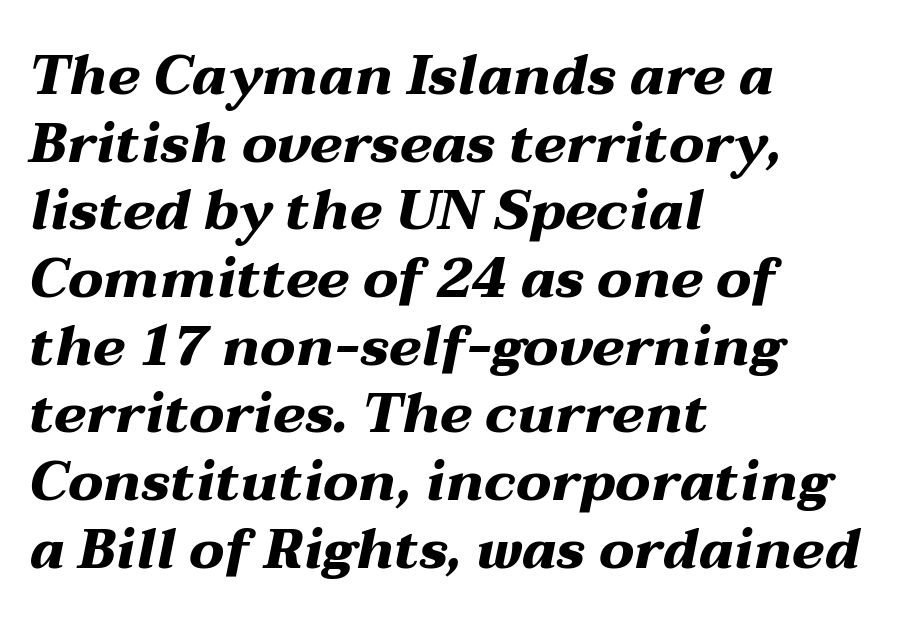
The image shows 55 px heavy, wide type, italic (leaning right); set left-aligned, line spacing 1.23x, normal letter spacing, not underlined; medium stroke contrast and a medium x-height.
